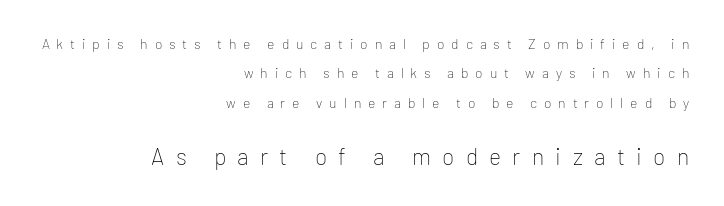
Weight class: somewhere from thin through regular. In terms of posture, this sample is upright. Underline: absent. Inter-character spacing is expanded well beyond the font's built-in metrics. These lines stack with their right ends in a neat column.
